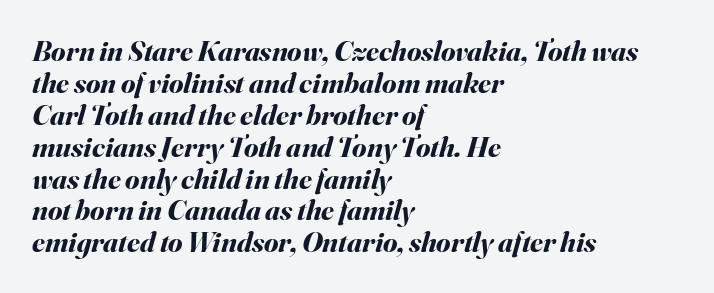
{"italic": "yes", "lean": "right", "slant_degrees": 16, "bold": "yes", "weight": "bold", "width": "normal", "stroke_contrast": "medium", "x_height": "small", "monospaced": "no", "underline": "no", "align": "left", "line_spacing": "tight", "line_spacing_ratio": 1.1, "letter_spacing": "normal", "letter_spacing_em": 0.0, "glyph_px": 29}
